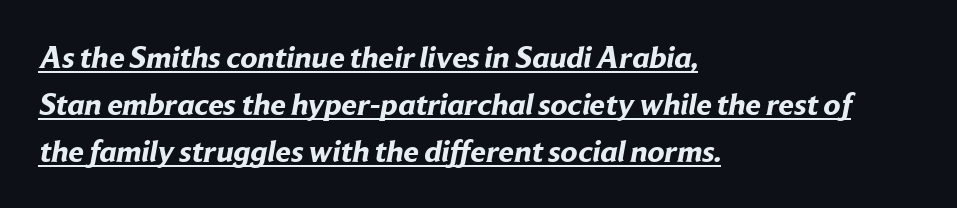
{"serif": "no", "bold": "yes", "weight": "bold", "width": "normal", "stroke_contrast": "low", "x_height": "medium", "monospaced": "no", "underline": "yes", "align": "left", "line_spacing": "normal", "line_spacing_ratio": 1.52, "letter_spacing": "normal", "letter_spacing_em": 0.0, "glyph_px": 31}
